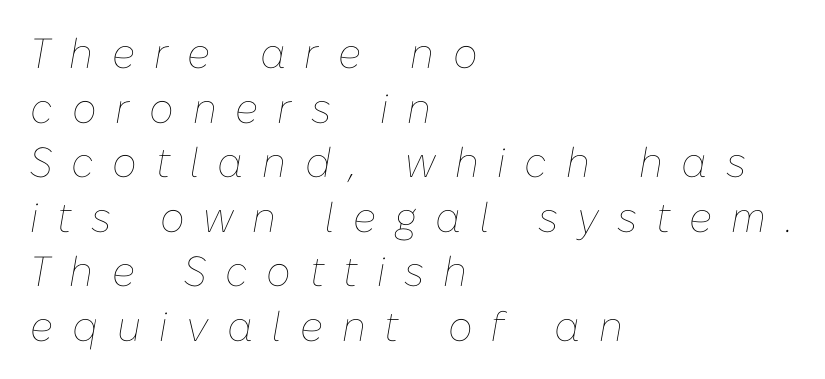
{"italic": "yes", "lean": "right", "slant_degrees": 10, "bold": "no", "weight": "thin", "width": "normal", "stroke_contrast": "low", "x_height": "medium", "monospaced": "no", "underline": "no", "align": "left", "line_spacing": "normal", "line_spacing_ratio": 1.3, "letter_spacing": "wide", "letter_spacing_em": 0.45, "glyph_px": 42}
